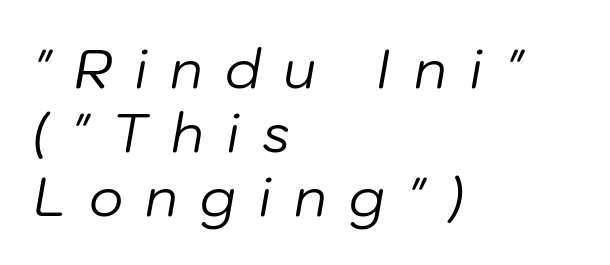
The image shows 53 px regular-weight type, italic (leaning right); set left-aligned, line spacing 1.21x, unusually wide letter spacing (+0.42 em), not underlined; low stroke contrast and a medium x-height.
